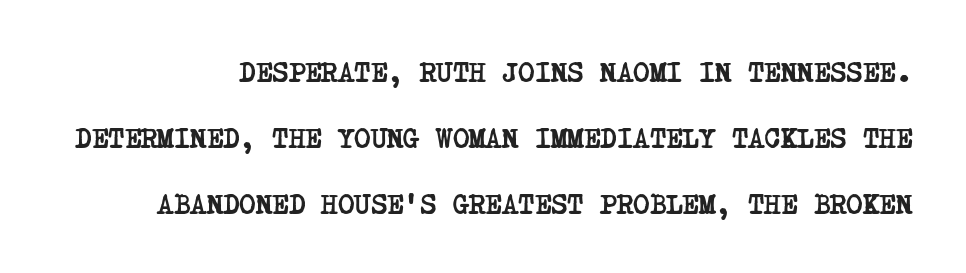
The image shows 28 px semibold, condensed serif type; set loose line spacing (2.35x), normal letter spacing, not underlined; low stroke contrast and a large x-height.
